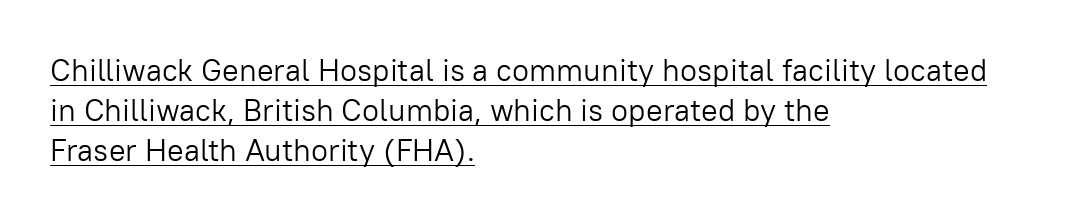
{"serif": "no", "italic": "no", "bold": "no", "weight": "light", "width": "normal", "stroke_contrast": "low", "x_height": "medium", "monospaced": "no", "underline": "yes", "align": "left", "line_spacing": "normal", "line_spacing_ratio": 1.29, "letter_spacing": "normal", "letter_spacing_em": 0.0, "glyph_px": 31}
